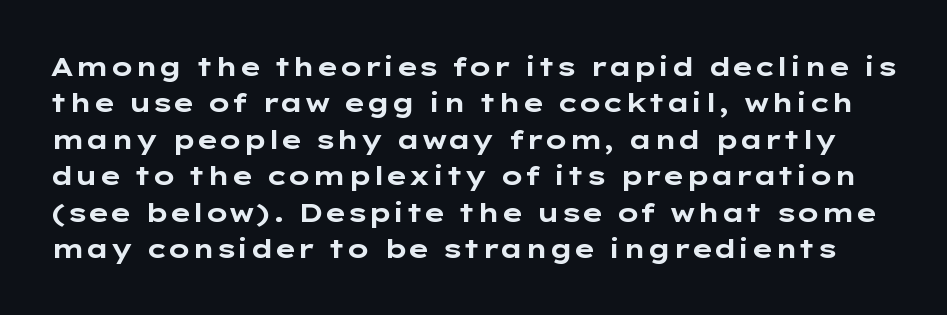
{"italic": "no", "bold": "yes", "underline": "no", "line_spacing": "normal", "line_spacing_ratio": 1.4, "letter_spacing": "normal", "letter_spacing_em": 0.0, "glyph_px": 26}
